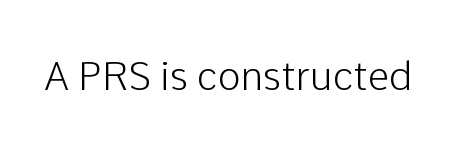
{"serif": "no", "italic": "no", "width": "normal", "stroke_contrast": "low", "x_height": "medium", "monospaced": "no", "underline": "no", "letter_spacing": "normal", "letter_spacing_em": 0.0, "glyph_px": 39}
